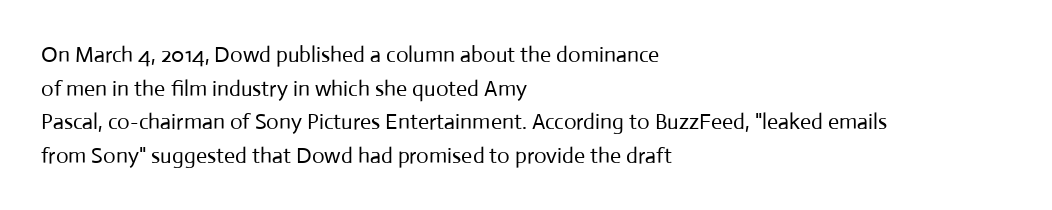
Unbolded letterforms with no extra heft. The letterforms sit shoulder to shoulder at normal distance. Line spacing here is normal. Glance below the letters and you will spot only blank space. Visually the block forms a straight wall on the left and a jagged coastline on the right.
